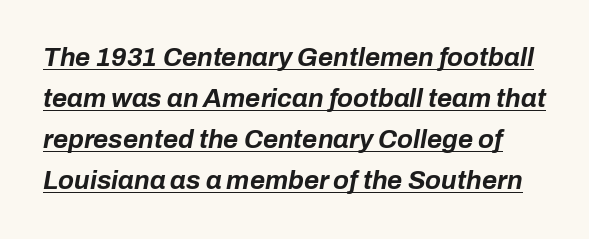
Line spacing here is normal. Does the weight exceed regular? Yes, all the way to bold. Words appear dense and cohesive because spacing is normal. The typography opts for an oblique posture over an upright one. A rule runs beneath these lines of type.
